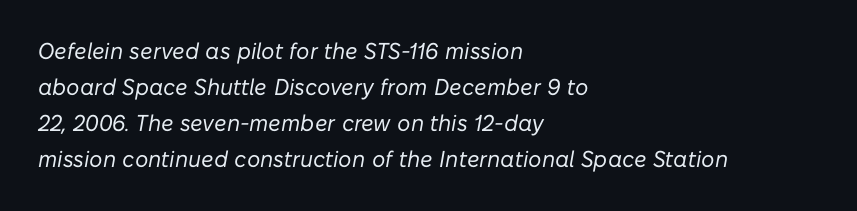
The image shows 23 px text type, italic (leaning right); set left-aligned, normal line spacing (1.57x), normal letter spacing, not underlined.
